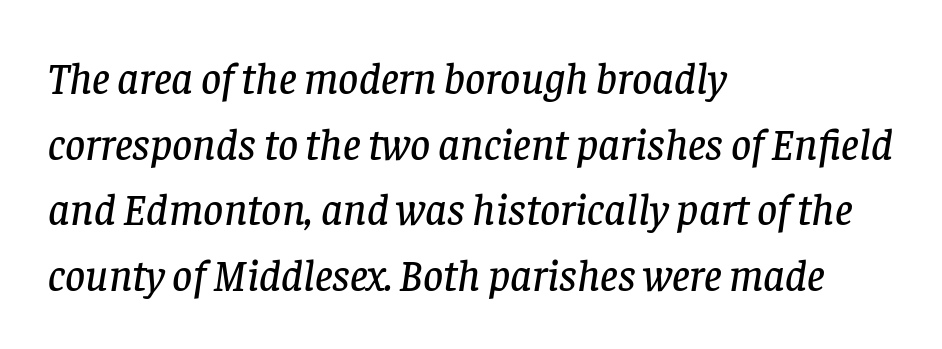
{"serif": "yes", "italic": "yes", "lean": "right", "slant_degrees": 8, "width": "normal", "stroke_contrast": "low", "x_height": "large", "monospaced": "no", "underline": "no", "align": "left", "line_spacing": "normal", "line_spacing_ratio": 1.49, "letter_spacing": "normal", "letter_spacing_em": 0.0, "glyph_px": 44}
